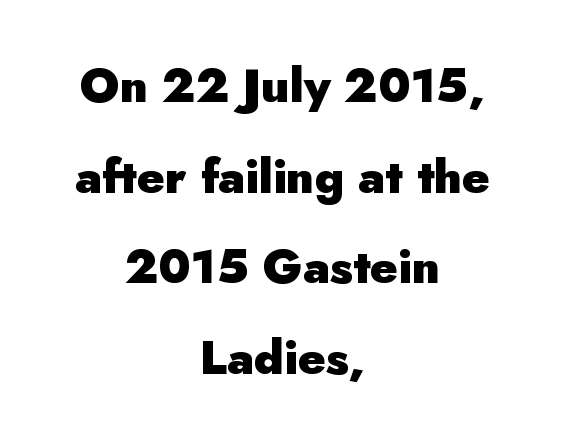
Check the space under the baseline: it is left empty. Character widths vary here, with narrow letters taking less room than wide ones. The tracking reads as untouched default to a designer's eye. Baseline-to-baseline distance is far greater than the letter height. Posture: vertical. Compared with an ordinary text face, these strokes are far heavier — a full bold.
